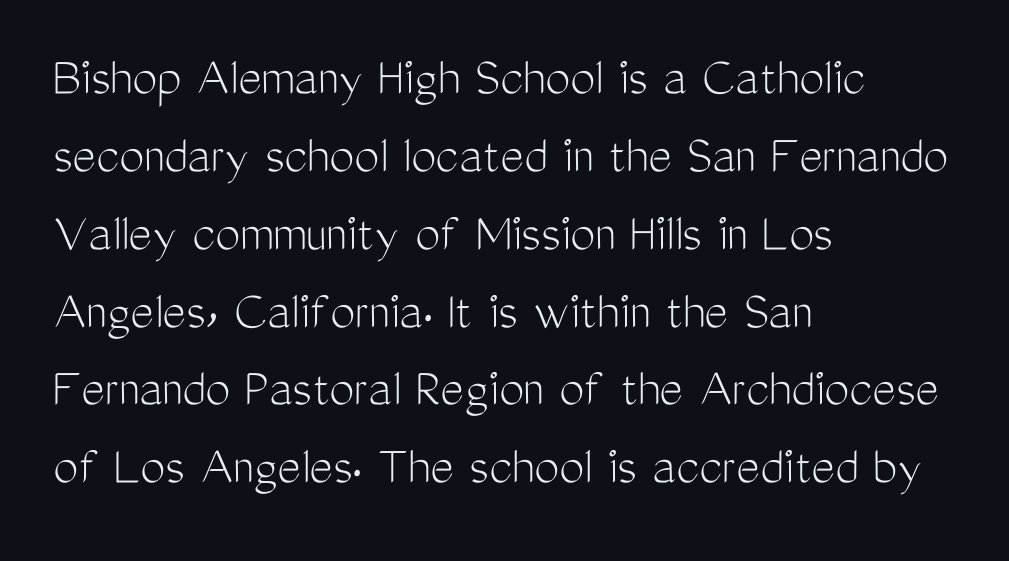
The image shows 56 px light, condensed sans-serif type, upright; set left-aligned, normal line spacing (1.39x), normal letter spacing, not underlined; medium stroke contrast and a medium x-height.
